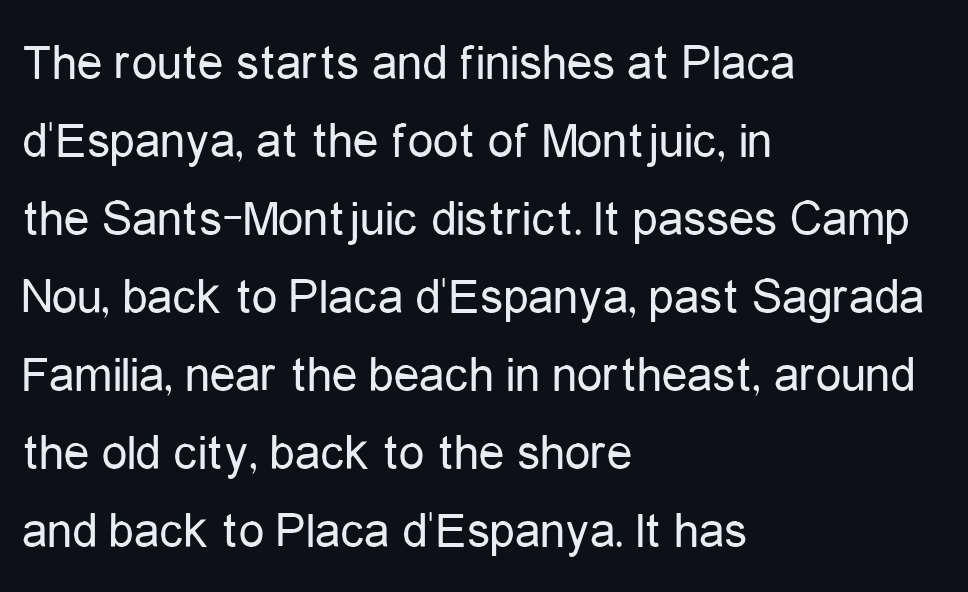
The image shows 51 px regular-weight, condensed sans-serif type, upright; set left-aligned, normal line spacing (1.53x), normal letter spacing, not underlined; low stroke contrast and a medium x-height.
